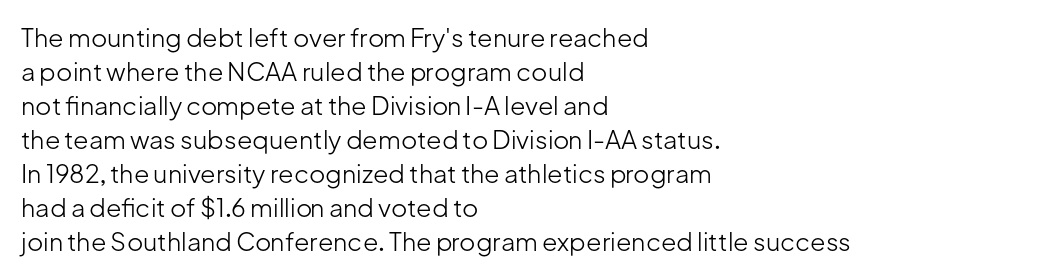
Q: Is the text bold? A: No.
Q: Is the text italic (slanted)? A: No, it is upright.
Q: Is the text underlined? A: No.
Q: How is the paragraph aligned? A: Left-aligned.
Q: Is the spacing between letters normal or unusually wide? A: Normal.
Q: Is the spacing between lines tight, normal or loose? A: Normal.
